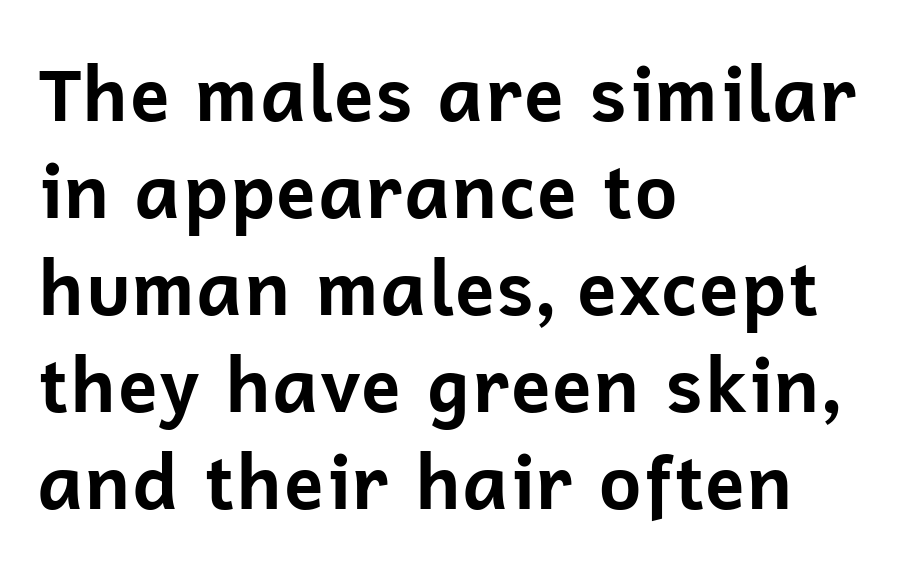
How are the letters spaced? Ordinarily, with no added tracking. Nobody drew a line under any word here. A classic flush-left, rag-right setting is used for this passage. It's the straight-up-and-down kind of type. Note the varied advance widths — an 'i' is clearly narrower than an 'm'.
